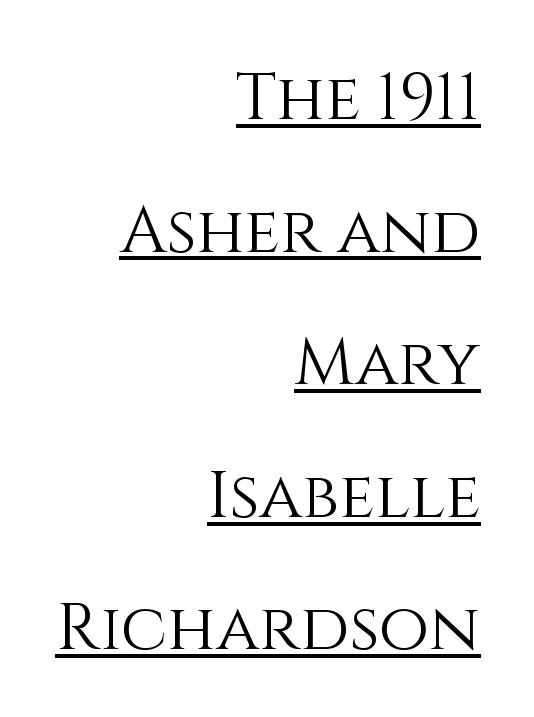
Q: Is the text bold? A: No.
Q: Is the text italic (slanted)? A: No, it is upright.
Q: Is the text underlined? A: Yes.
Q: How is the paragraph aligned? A: Right-aligned.
Q: Is the spacing between letters normal or unusually wide? A: Normal.
Q: Is the spacing between lines tight, normal or loose? A: Loose.
Q: Width (condensed, normal, or wide)? A: Normal.
Q: Stroke contrast? A: Medium.
Q: x-height? A: Large.
Q: Monospaced? A: No.
